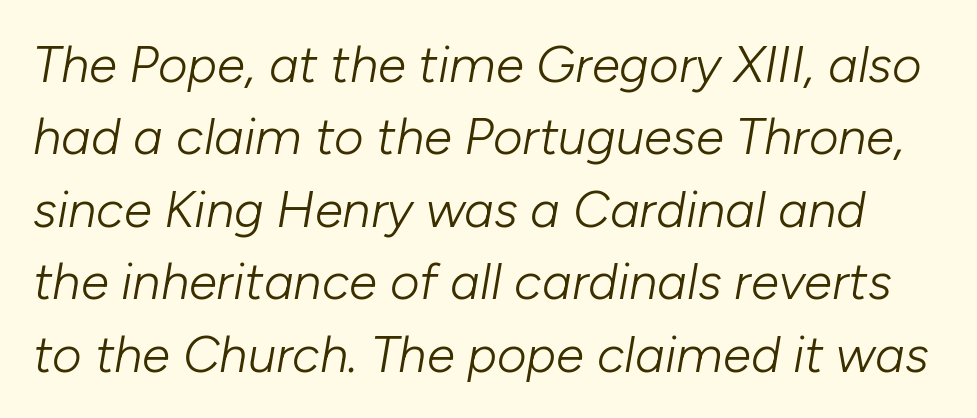
The passage shown is not bold in any degree. Characters follow at the spacing the type designer built in. The face used here is proportionally spaced, like ordinary book or web type. There's an unmistakable incline to the writing here. The words here are not underlined. Honestly, the row spacing looks completely unremarkable.
